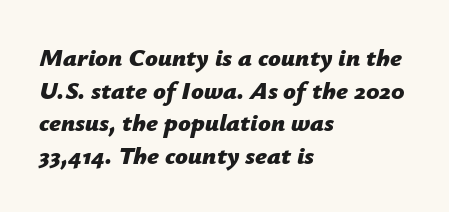
The font's italic variant was chosen for this text. Caption: multi-line text, flush left, ragged right. Words appear dense and cohesive because spacing is normal. Only glyphs here, with clear space below each row.
